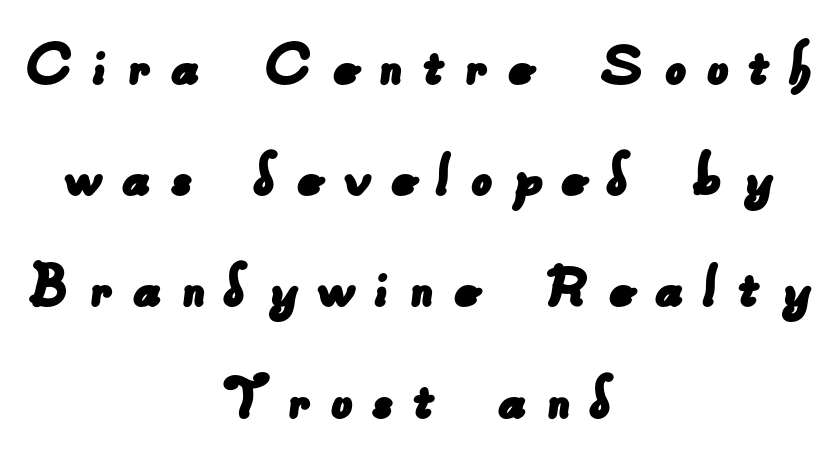
{"serif": "no", "width": "normal", "stroke_contrast": "low", "x_height": "small", "monospaced": "no", "underline": "no", "align": "center", "line_spacing": "normal", "line_spacing_ratio": 1.66, "letter_spacing": "wide", "letter_spacing_em": 0.28, "glyph_px": 67}
